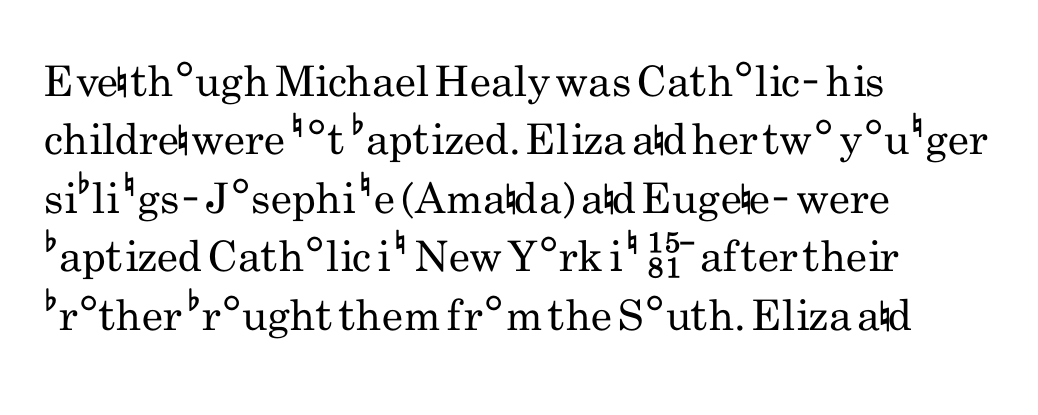
The image shows 42 px regular-weight, condensed sans-serif type, upright; set left-aligned, normal line spacing (1.39x), normal letter spacing, not underlined; low stroke contrast and a small x-height.
